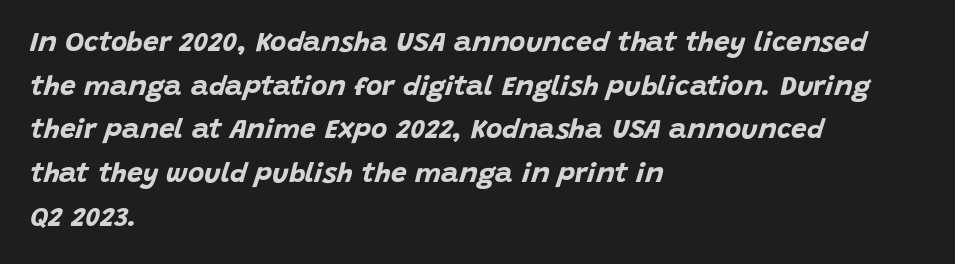
Q: Is the text bold? A: Yes.
Q: Is the text italic (slanted)? A: Yes, it leans right by about 15 degrees.
Q: Is the text underlined? A: No.
Q: How is the paragraph aligned? A: Left-aligned.
Q: Is the spacing between letters normal or unusually wide? A: Normal.
Q: Is the spacing between lines tight, normal or loose? A: Normal.
Q: Width (condensed, normal, or wide)? A: Normal.
Q: Stroke contrast? A: Low.
Q: x-height? A: Large.
Q: Monospaced? A: No.
